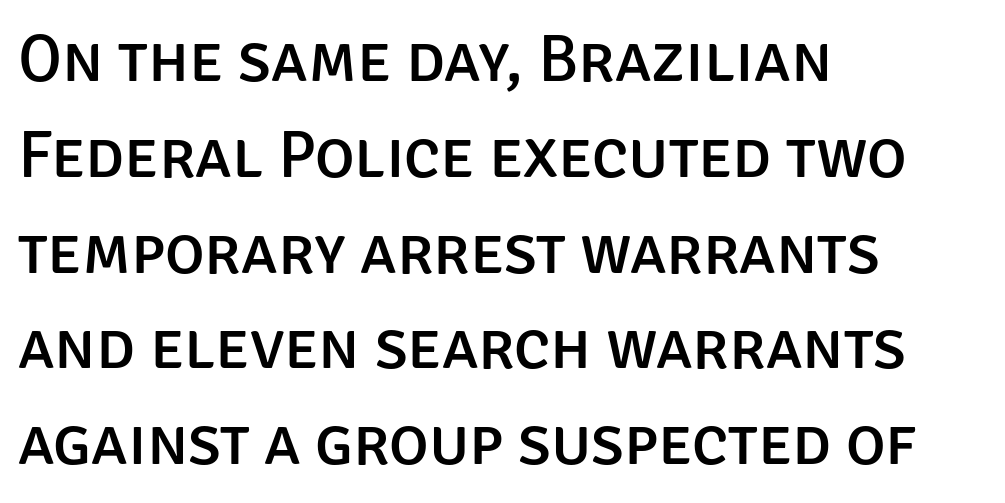
Leading: standard. Letter spacing: default. The zone under the glyphs is completely vacant. Horizontally, the lines are justified to the leading edge only. The passage shown is typed in a proportional face where columns would drift.
